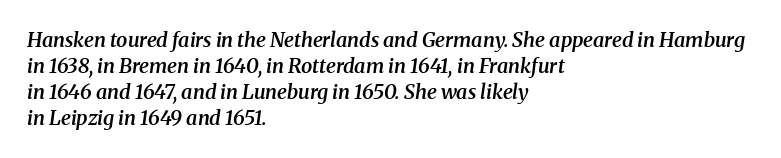
The image shows 20 px text type, italic (leaning right); set left-aligned, normal line spacing (1.3x), normal letter spacing, not underlined.
